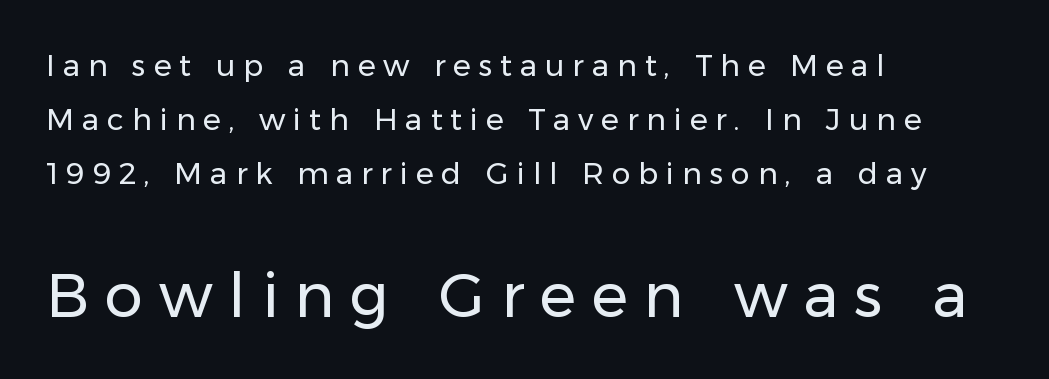
Q: Is the text bold? A: No.
Q: Is the text italic (slanted)? A: No, it is upright.
Q: Is the typeface a serif or a sans-serif typeface? A: Sans-serif.
Q: Is the text underlined? A: No.
Q: How is the paragraph aligned? A: Left-aligned.
Q: Is the spacing between letters normal or unusually wide? A: Unusually wide.
Q: Which block of text is set in a larger size, the first (top) or the second (bottom)? A: The second (bottom) one.
Q: Width (condensed, normal, or wide)? A: Normal.
Q: Stroke contrast? A: Low.
Q: x-height? A: Medium.
Q: Monospaced? A: No.
